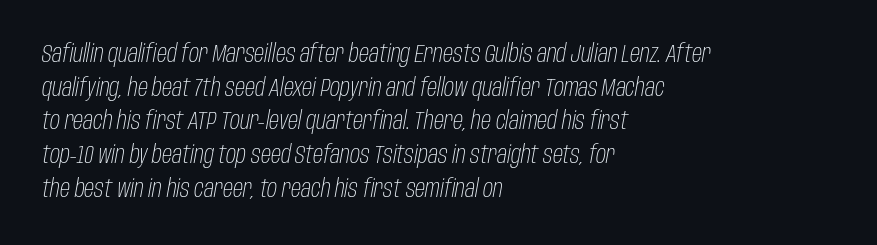
The image shows 25 px text type, italic (leaning right); set left-aligned, normal line spacing (1.35x), normal letter spacing, not underlined.
